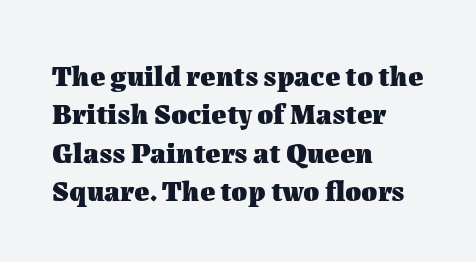
Here the designer chose a conventional face with non-uniform glyph widths. No word sits above an underline. As a designer I'd log this as weight 700, bold. One glance says typical: line gaps are just what's usual. Does extra space separate the letters? No, they use regular spacing. Upright lettering throughout.
